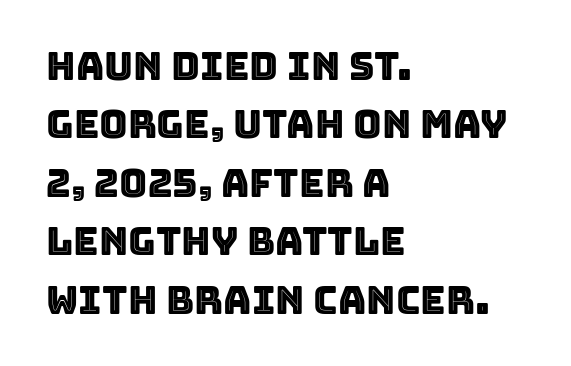
The image shows 39 px text type, upright; set left-aligned, normal line spacing (1.5x), normal letter spacing, not underlined; a large x-height.
